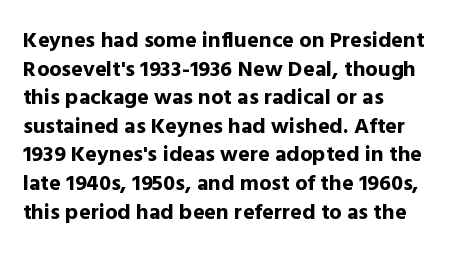
The image shows 22 px bold type, upright; set left-aligned, normal line spacing (1.3x), normal letter spacing, not underlined.
